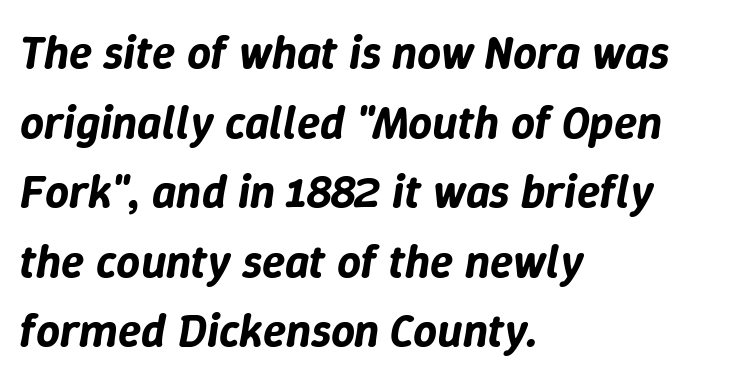
{"italic": "yes", "lean": "right", "slant_degrees": 9, "width": "normal", "stroke_contrast": "low", "x_height": "medium", "monospaced": "no", "underline": "no", "align": "left", "line_spacing": "normal", "line_spacing_ratio": 1.48, "letter_spacing": "normal", "letter_spacing_em": 0.0, "glyph_px": 47}
